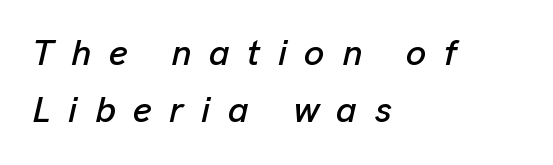
{"italic": "yes", "lean": "right", "slant_degrees": 13, "width": "normal", "stroke_contrast": "low", "x_height": "medium", "monospaced": "no", "underline": "no", "align": "left", "line_spacing": "normal", "line_spacing_ratio": 1.58, "letter_spacing": "wide", "letter_spacing_em": 0.49, "glyph_px": 36}
